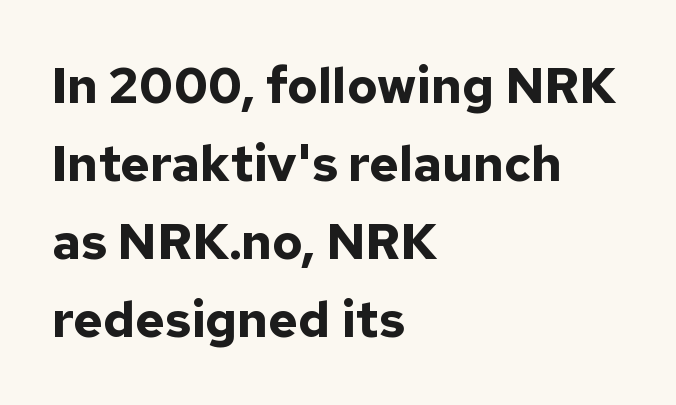
Q: Is the text bold? A: Yes.
Q: Is the text italic (slanted)? A: No, it is upright.
Q: Is the typeface a serif or a sans-serif typeface? A: Sans-serif.
Q: Is the text underlined? A: No.
Q: How is the paragraph aligned? A: Left-aligned.
Q: Is the spacing between letters normal or unusually wide? A: Normal.
Q: Is the spacing between lines tight, normal or loose? A: Normal.
Q: Width (condensed, normal, or wide)? A: Normal.
Q: Stroke contrast? A: Low.
Q: x-height? A: Medium.
Q: Monospaced? A: No.
